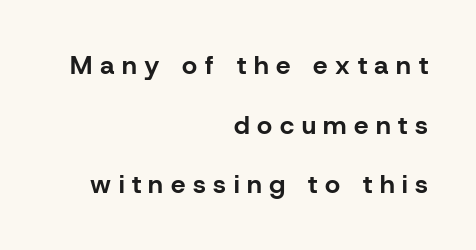
The lines in this sample share a right terminus and differ only in where they begin. Glyph-to-glyph distance is far greater than everyday printed text. Lines of text with bare space underneath. Unlike italic type, these characters show no tilt at all. A typesetter would call this leading open, well beyond the default. Heft: maximum for text — a bold.
